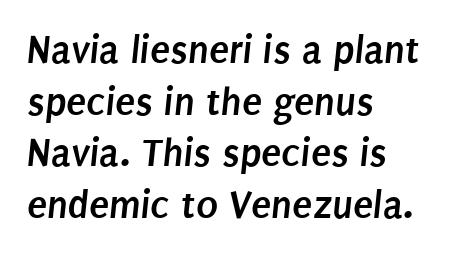
You'd pick this weight for a headline — it's a proper bold. What kind of face is this? One without serifs — a sans. Varying glyph widths throughout — classic text-font behaviour. Layout note: lines flush left. Unmarked baselines from the first word to the last. No extra tracking has been applied to these lines.
